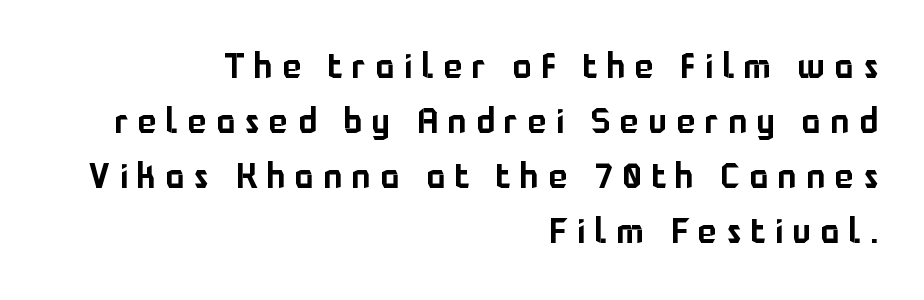
The font's upright variant was chosen for this text. This is sans-serif lettering, the kind often seen on screens and signage. Rows of type keep a routine distance in the vertical direction. The face used here is proportionally spaced, like ordinary book or web type. The passage is arranged like a letterhead date or caption credit — flush right. Has an underline been added? It has not.
